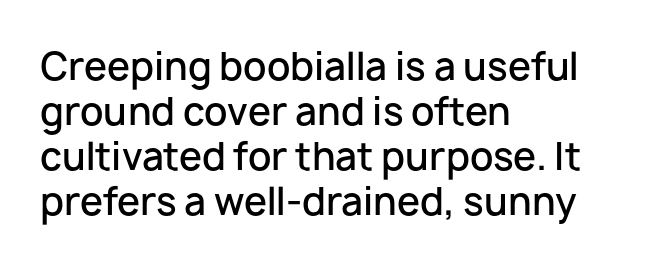
{"serif": "no", "italic": "no", "bold": "semi", "weight": "semibold", "width": "normal", "stroke_contrast": "low", "x_height": "medium", "monospaced": "no", "underline": "no", "align": "left", "line_spacing_ratio": 1.22, "letter_spacing": "normal", "letter_spacing_em": 0.0, "glyph_px": 37}
